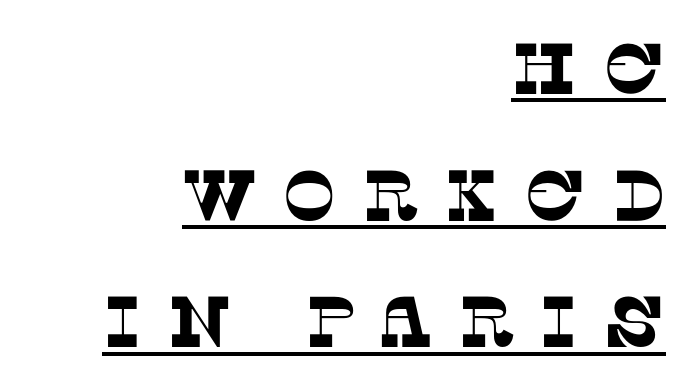
Q: Is the typeface a serif or a sans-serif typeface? A: Serif.
Q: Is the text underlined? A: Yes.
Q: How is the paragraph aligned? A: Right-aligned.
Q: Is the spacing between letters normal or unusually wide? A: Unusually wide.
Q: Width (condensed, normal, or wide)? A: Normal.
Q: Stroke contrast? A: Low.
Q: x-height? A: Large.
Q: Monospaced? A: No.
